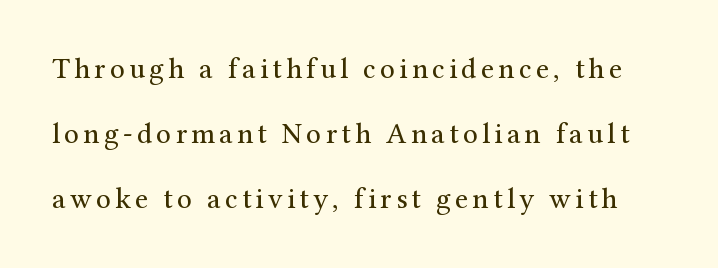
The image shows 29 px regular-weight serif type, upright; set loose line spacing (2.24x), not underlined; medium stroke contrast and a medium x-height.
